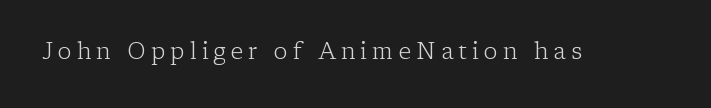
{"italic": "no", "bold": "no", "underline": "no", "letter_spacing": "wide", "letter_spacing_em": 0.22, "glyph_px": 23}
